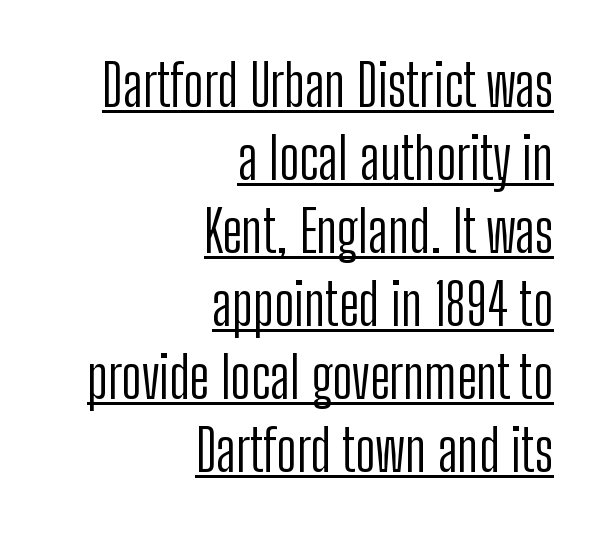
The image shows 57 px light, condensed sans-serif type, upright; set right-aligned, normal line spacing (1.28x), normal letter spacing, underlined; low stroke contrast and a medium x-height.
